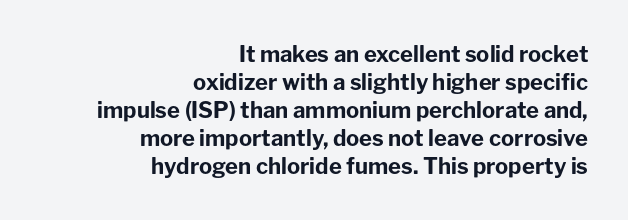
The image shows 22 px bold type, upright; set right-aligned, normal line spacing (1.27x), normal letter spacing, not underlined.
